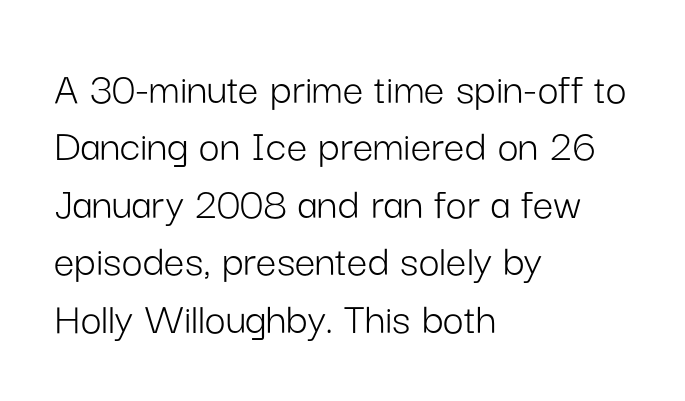
Q: Is the text bold? A: No.
Q: Is the text italic (slanted)? A: No, it is upright.
Q: Is the typeface a serif or a sans-serif typeface? A: Sans-serif.
Q: Is the text underlined? A: No.
Q: How is the paragraph aligned? A: Left-aligned.
Q: Is the spacing between letters normal or unusually wide? A: Normal.
Q: Is the spacing between lines tight, normal or loose? A: Normal.
Q: Width (condensed, normal, or wide)? A: Normal.
Q: Stroke contrast? A: Low.
Q: x-height? A: Medium.
Q: Monospaced? A: No.
